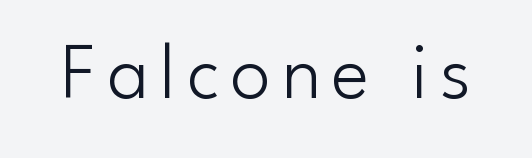
{"serif": "no", "italic": "no", "bold": "no", "weight": "light", "width": "normal", "stroke_contrast": "low", "x_height": "small", "monospaced": "no", "underline": "no", "glyph_px": 80}
